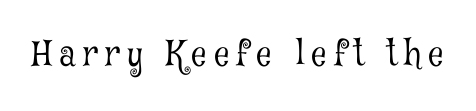
{"serif": "yes", "italic": "no", "bold": "no", "weight": "light", "width": "condensed", "stroke_contrast": "low", "x_height": "medium", "monospaced": "no", "underline": "no", "letter_spacing": "wide", "letter_spacing_em": 0.2, "glyph_px": 34}
